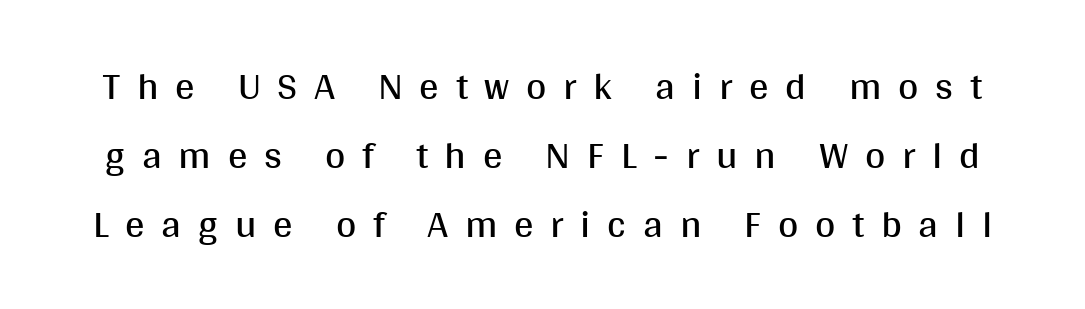
The image shows 39 px regular-weight sans-serif type, upright; set line spacing 1.77x, unusually wide letter spacing (+0.43 em), not underlined; medium stroke contrast and a large x-height.
